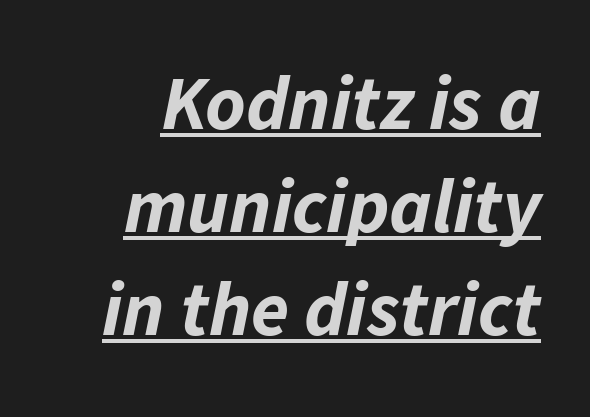
The image shows 77 px bold type, italic (leaning right); set right-aligned, normal line spacing (1.34x), normal letter spacing, underlined; low stroke contrast and a medium x-height.
